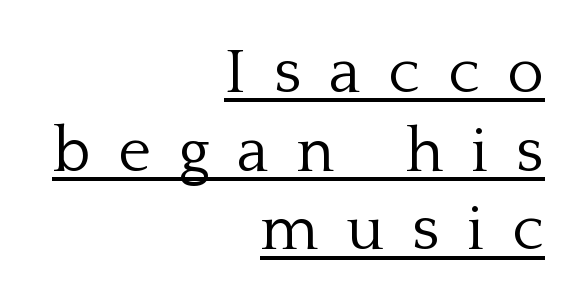
This block has exactly the height ordinary leading produces. A baseline rule has been typeset under these characters. Upright lettering throughout. Unbolded letterforms with no extra heft.
